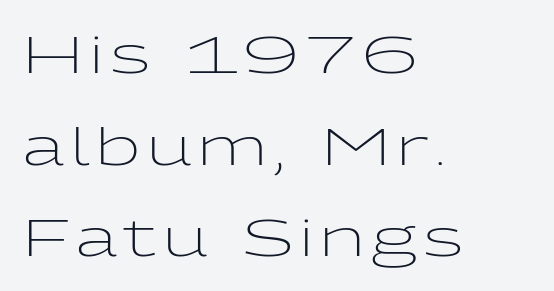
The image shows 52 px light, wide sans-serif type, upright; set left-aligned, line spacing 1.76x, not underlined; low stroke contrast and a medium x-height.
